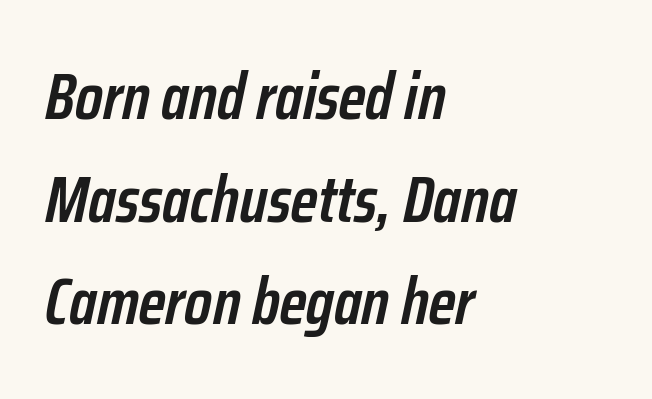
Q: Is the text bold? A: Semi-bold.
Q: Is the text italic (slanted)? A: Yes, it leans right by about 12 degrees.
Q: Is the text underlined? A: No.
Q: How is the paragraph aligned? A: Left-aligned.
Q: Is the spacing between letters normal or unusually wide? A: Normal.
Q: Is the spacing between lines tight, normal or loose? A: Normal.
Q: Width (condensed, normal, or wide)? A: Condensed.
Q: Stroke contrast? A: Low.
Q: x-height? A: Medium.
Q: Monospaced? A: No.
